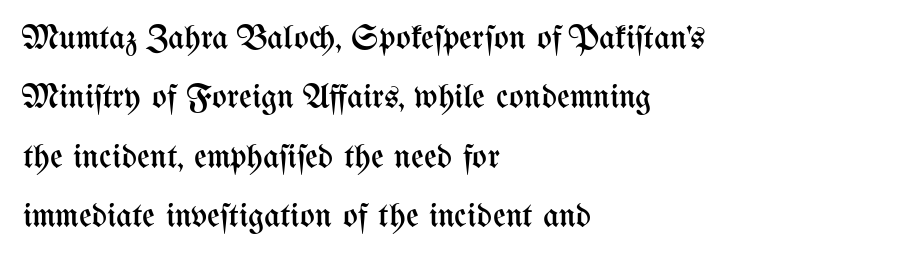
In terms of leading, this rendering sits right in the middle. The space beneath each line is pristine and unruled. Short and long lines alike share a common starting point at left. Here the designer chose a conventional face with non-uniform glyph widths.
